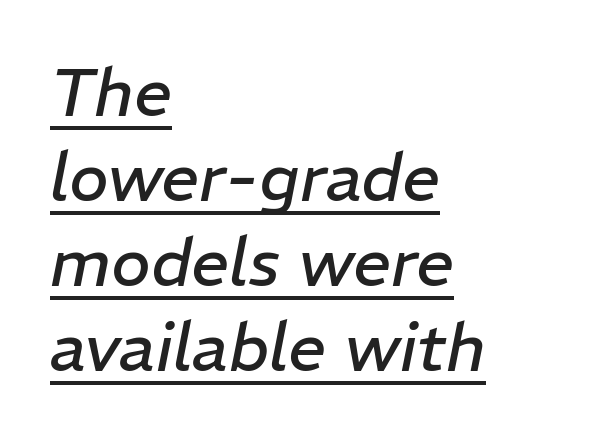
Between one letter and the next there's only the usual sliver of space. Is this a fixed-width face? No — the glyphs have proportional, varying widths. It's the slanting kind of type. In CSS terms this would be text-align: left. Decoration check: the copy is underlined. The characters are drawn with everyday or finer stroke widths.
